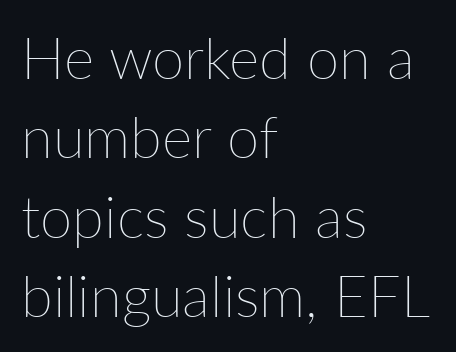
The image shows 58 px thin type, upright; set left-aligned, normal line spacing (1.37x), normal letter spacing, not underlined; low stroke contrast and a medium x-height.
